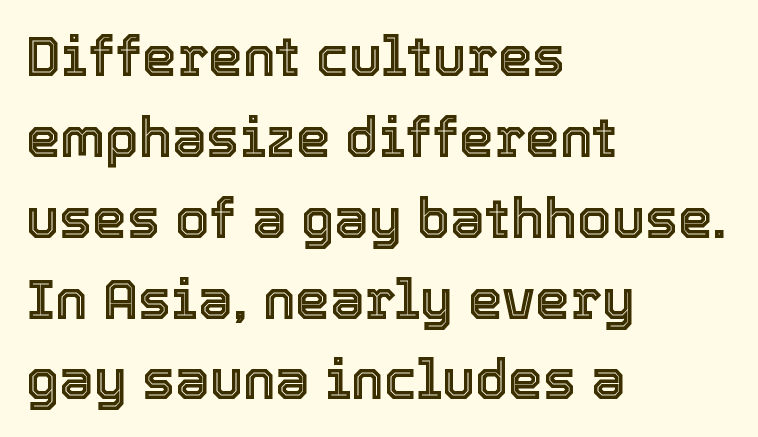
The image shows 55 px text type, upright; set left-aligned, normal line spacing (1.47x), normal letter spacing, not underlined; a medium x-height.
